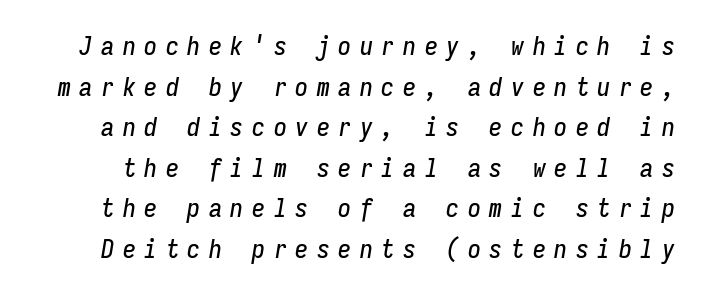
{"italic": "yes", "lean": "right", "slant_degrees": 9, "underline": "no", "line_spacing": "normal", "line_spacing_ratio": 1.56, "letter_spacing": "wide", "letter_spacing_em": 0.33, "glyph_px": 26}
